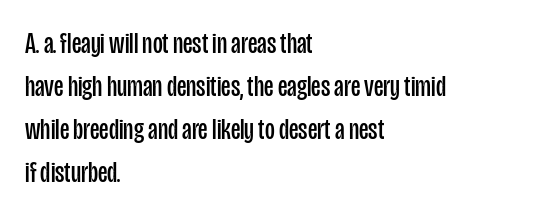
The image shows 30 px regular-weight, condensed sans-serif type, upright; set left-aligned, normal line spacing (1.43x), normal letter spacing, not underlined; low stroke contrast and a large x-height.
